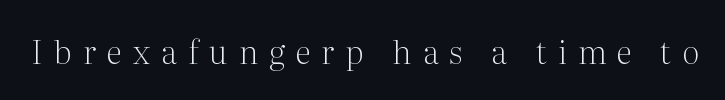
Q: Is the text bold? A: No.
Q: Is the text italic (slanted)? A: No, it is upright.
Q: Is the typeface a serif or a sans-serif typeface? A: Serif.
Q: Is the text underlined? A: No.
Q: Is the spacing between letters normal or unusually wide? A: Unusually wide.
Q: Width (condensed, normal, or wide)? A: Normal.
Q: Stroke contrast? A: Medium.
Q: x-height? A: Medium.
Q: Monospaced? A: No.
